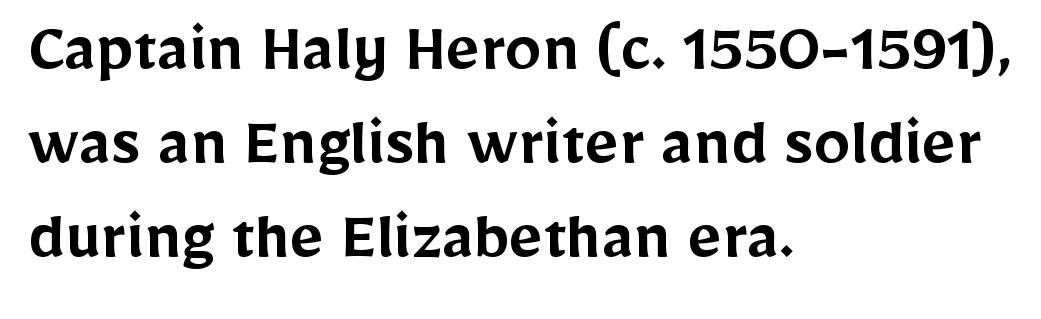
{"serif": "no", "italic": "no", "bold": "semi", "weight": "semibold", "width": "normal", "stroke_contrast": "low", "x_height": "medium", "monospaced": "no", "underline": "no", "align": "left", "line_spacing": "normal", "line_spacing_ratio": 1.29, "letter_spacing": "normal", "letter_spacing_em": 0.0, "glyph_px": 73}
